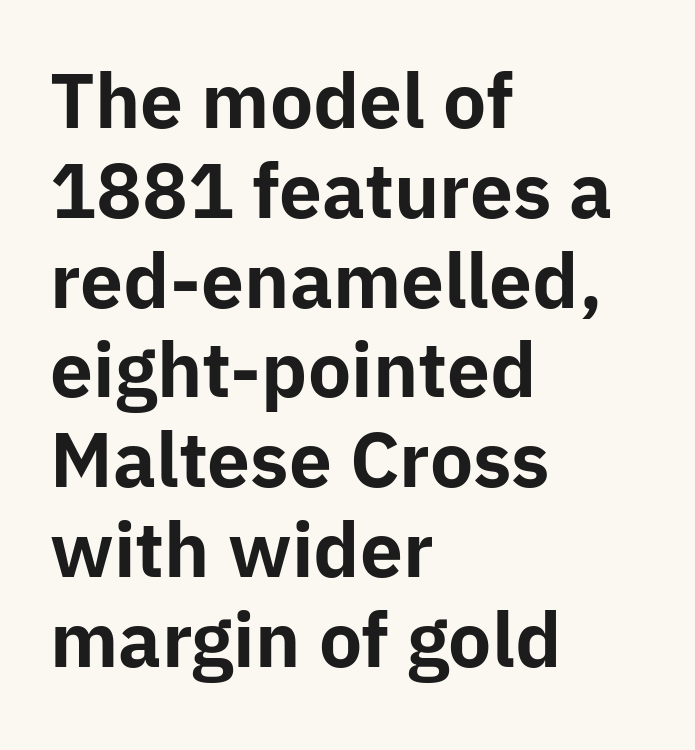
{"serif": "no", "italic": "no", "bold": "yes", "weight": "bold", "width": "normal", "stroke_contrast": "low", "x_height": "medium", "monospaced": "no", "underline": "no", "align": "left", "line_spacing_ratio": 1.23, "letter_spacing": "normal", "letter_spacing_em": 0.0, "glyph_px": 73}
